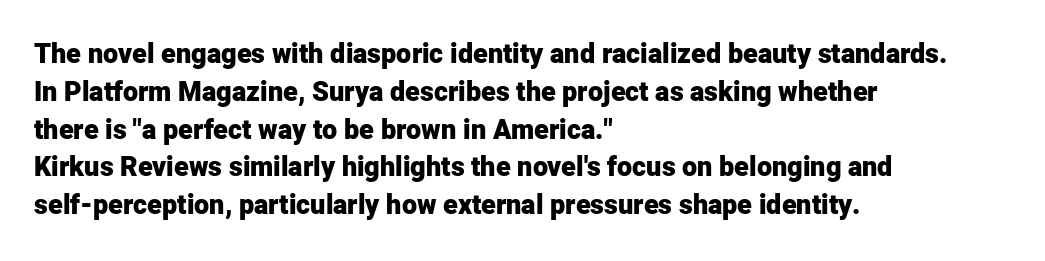
Line spacing here is normal. The baseline area is clear. This sample uses an upright cut, with every glyph sitting square on the baseline. These lines keep a tight, regular rhythm from letter to letter. Line beginnings align vertically; line endings do not.
